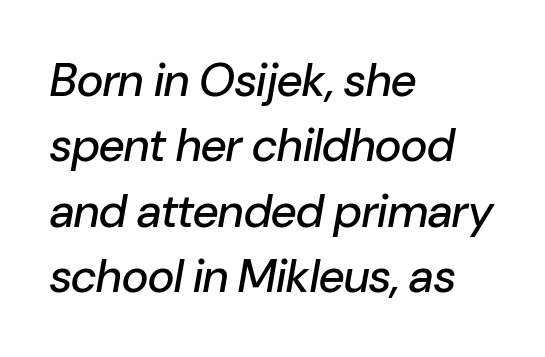
{"italic": "yes", "lean": "right", "slant_degrees": 10, "width": "normal", "stroke_contrast": "low", "x_height": "medium", "monospaced": "no", "underline": "no", "align": "left", "line_spacing": "normal", "line_spacing_ratio": 1.42, "letter_spacing": "normal", "letter_spacing_em": 0.0, "glyph_px": 46}
